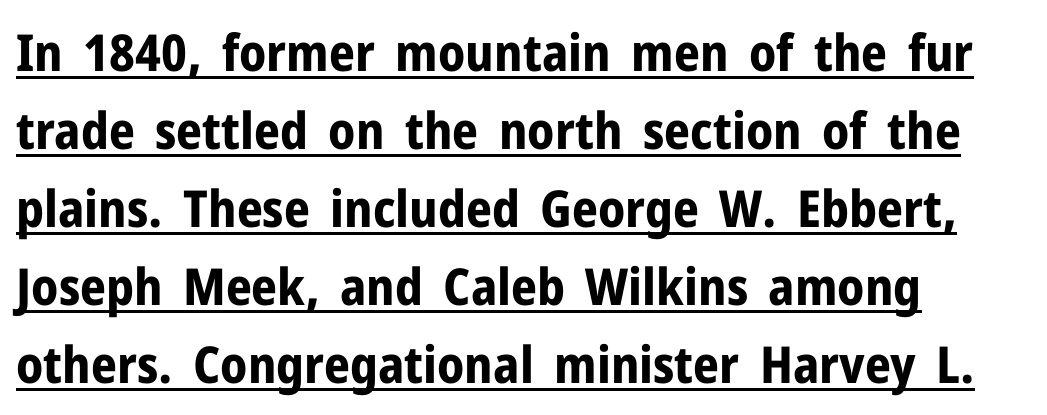
{"serif": "no", "italic": "no", "bold": "yes", "weight": "bold", "width": "normal", "stroke_contrast": "low", "x_height": "medium", "monospaced": "no", "underline": "yes", "align": "left", "line_spacing": "normal", "line_spacing_ratio": 1.53, "letter_spacing": "normal", "letter_spacing_em": 0.0, "glyph_px": 51}
